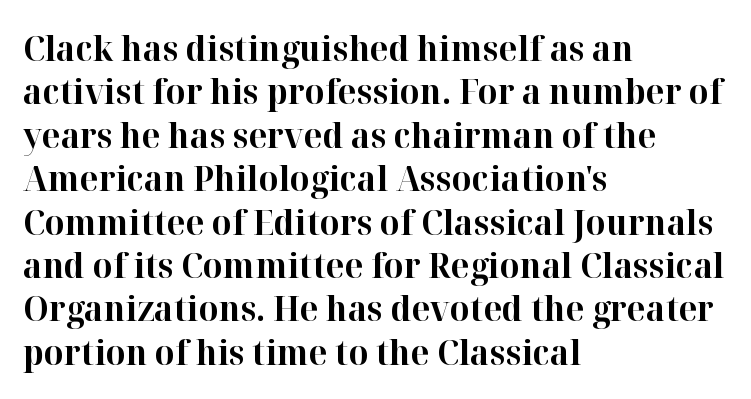
{"serif": "yes", "italic": "no", "bold": "yes", "weight": "bold", "width": "normal", "stroke_contrast": "high", "x_height": "medium", "monospaced": "no", "underline": "no", "align": "left", "line_spacing_ratio": 1.24, "letter_spacing": "normal", "letter_spacing_em": 0.0, "glyph_px": 35}
